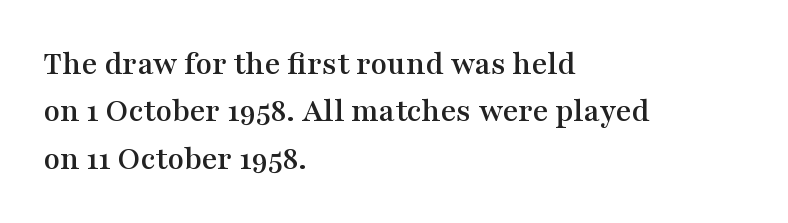
These lines are rendered in a variable-pitch font. The foot of each line stays bare and open. The typeface chosen for these lines features serifs. A typesetter would mark this as roman, not italic.
